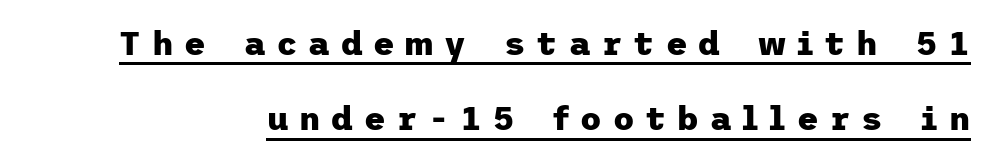
Q: Is the text bold? A: Yes.
Q: Is the text italic (slanted)? A: No, it is upright.
Q: Is the typeface a serif or a sans-serif typeface? A: Sans-serif.
Q: Is the text underlined? A: Yes.
Q: Is the spacing between letters normal or unusually wide? A: Unusually wide.
Q: Is the spacing between lines tight, normal or loose? A: Loose.
Q: Width (condensed, normal, or wide)? A: Normal.
Q: Stroke contrast? A: Low.
Q: x-height? A: Medium.
